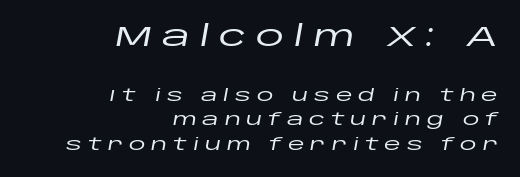
{"italic": "yes", "lean": "right", "slant_degrees": 10, "width": "wide", "stroke_contrast": "low", "x_height": "large", "monospaced": "no", "underline": "no", "align": "right", "line_spacing": "normal", "line_spacing_ratio": 1.44, "letter_spacing": "wide", "letter_spacing_em": 0.34, "larger_block": "first", "size_ratio": 1.71, "glyph_px": 29}
